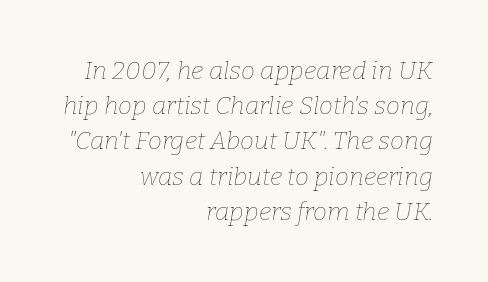
The image shows 25 px text type, italic (leaning right); set right-aligned, normal line spacing (1.41x), normal letter spacing, not underlined.
